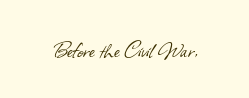
The line texture is even and compact thanks to regular tracking. Glance below the letters and you will spot only blank space. Heft: none added — not bold.
